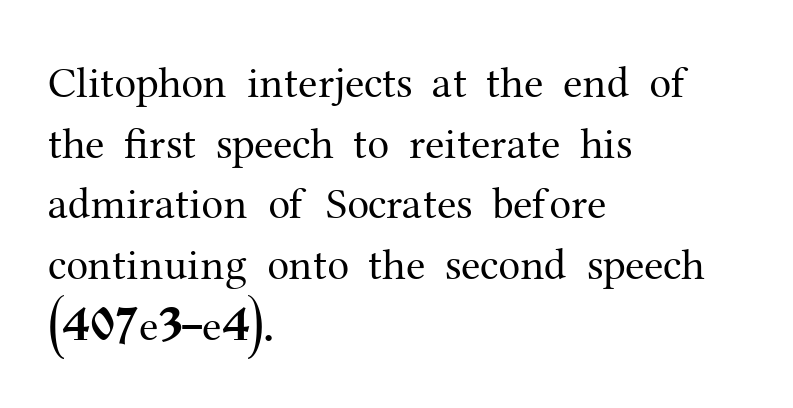
{"serif": "yes", "italic": "no", "bold": "no", "weight": "regular", "width": "normal", "stroke_contrast": "medium", "x_height": "medium", "monospaced": "no", "underline": "no", "align": "left", "line_spacing": "normal", "line_spacing_ratio": 1.38, "letter_spacing": "normal", "letter_spacing_em": 0.0, "glyph_px": 44}
